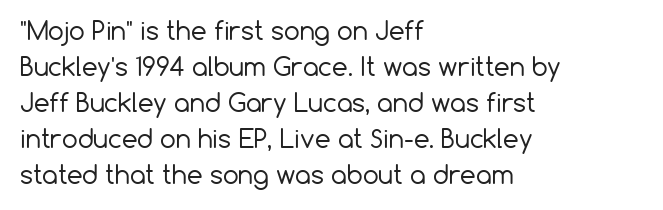
{"italic": "no", "bold": "no", "underline": "no", "align": "left", "line_spacing": "normal", "line_spacing_ratio": 1.44, "letter_spacing": "normal", "letter_spacing_em": 0.0, "glyph_px": 25}
